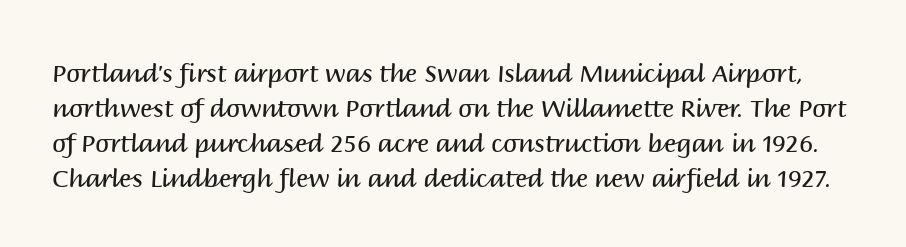
The image shows 25 px text type; set normal line spacing (1.4x), normal letter spacing, not underlined.
